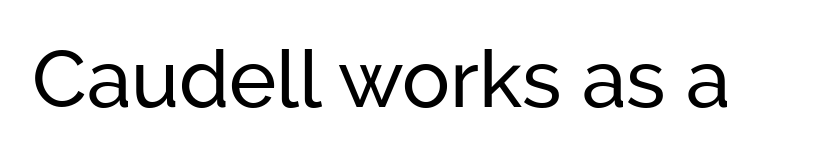
Q: Is the text italic (slanted)? A: No, it is upright.
Q: Is the typeface a serif or a sans-serif typeface? A: Sans-serif.
Q: Is the text underlined? A: No.
Q: Is the spacing between letters normal or unusually wide? A: Normal.
Q: Width (condensed, normal, or wide)? A: Normal.
Q: Stroke contrast? A: Low.
Q: x-height? A: Medium.
Q: Monospaced? A: No.
